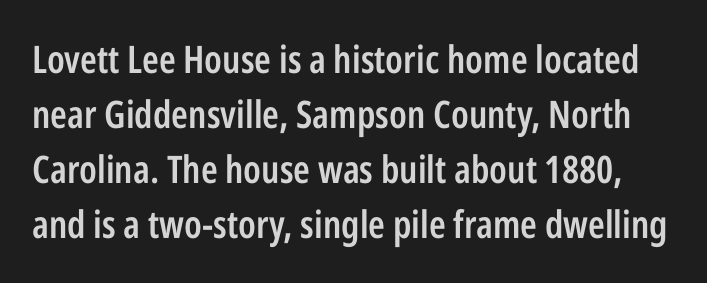
A sans-serif font was chosen for this passage. The rendering uses a moderate line-height, typical for paragraphs. Is this a fixed-width face? No — the glyphs have proportional, varying widths. Posture: straight, roman, zero tilt. Typographic density is moderately raised because the face is semibold. A typesetter would call this zero additional tracking.
